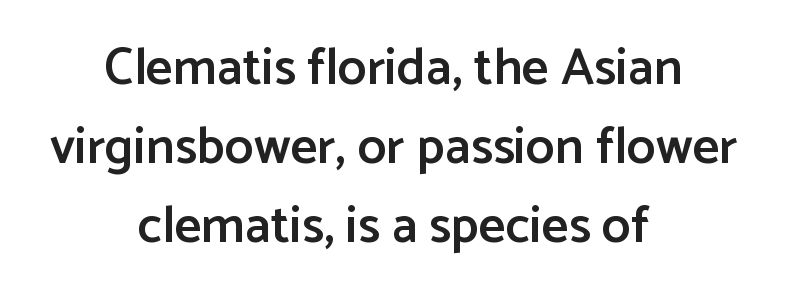
Letterform terminals end flat and unadorned throughout the passage. The rendering uses a moderate line-height, typical for paragraphs. Decoration check: the copy has no underline. This sample has the flowing, uneven cadence of proportional lettering. Typeset on center — no edge is straight. Tracking here is standard; glyphs follow each other at the usual distance.
